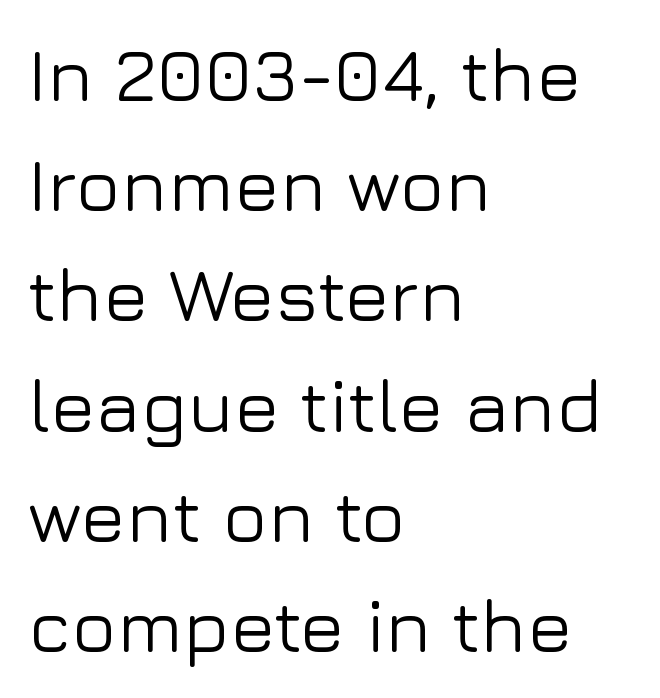
This sample uses plain, unmodified letter spacing. Proportional: the letters do not fall into vertical columns. Type without underlining. Typographically, this falls in the sans-serif category. These lines are set flush left with a ragged right edge. The designer left line spacing at the default.
